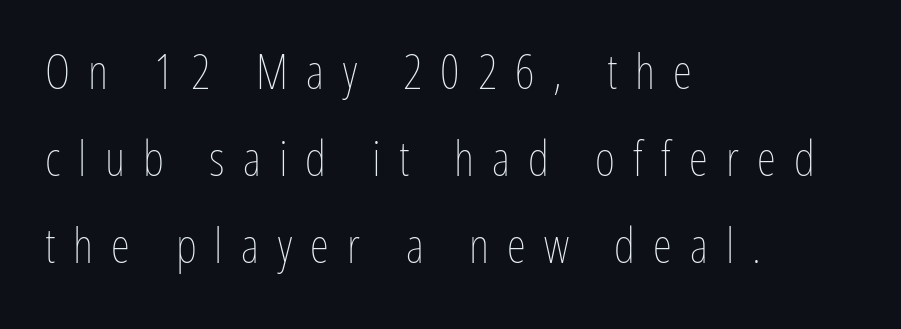
{"italic": "no", "bold": "no", "weight": "thin", "width": "condensed", "stroke_contrast": "low", "x_height": "medium", "monospaced": "no", "underline": "no", "align": "left", "line_spacing_ratio": 1.78, "letter_spacing": "wide", "letter_spacing_em": 0.37, "glyph_px": 49}
